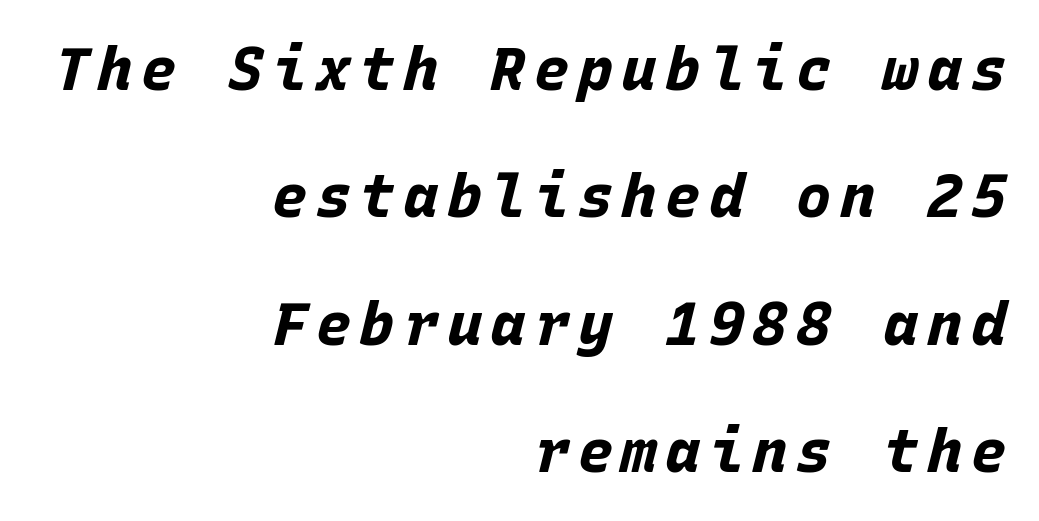
The image shows 59 px bold type, italic (leaning right), monospaced; set right-aligned, loose line spacing (2.16x), not underlined; low stroke contrast and a large x-height.
